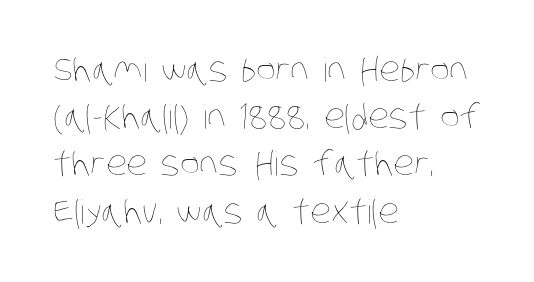
Q: Is the text bold? A: No.
Q: Is the text underlined? A: No.
Q: How is the paragraph aligned? A: Left-aligned.
Q: Is the spacing between letters normal or unusually wide? A: Normal.
Q: Is the spacing between lines tight, normal or loose? A: Normal.
Q: Width (condensed, normal, or wide)? A: Condensed.
Q: Stroke contrast? A: Low.
Q: x-height? A: Large.
Q: Monospaced? A: No.
